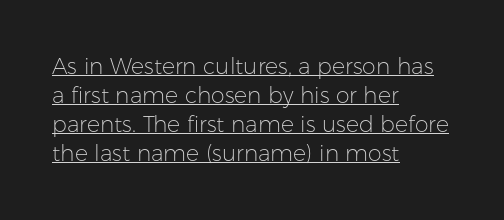
Line beginnings align vertically; line endings do not. Notice how the stems are strictly vertical — no italics here. A baseline rule has been typeset under these characters. This sample uses plain, unmodified letter spacing. The face looks like a standard text weight, possibly lighter. The designer left line spacing at the default.
